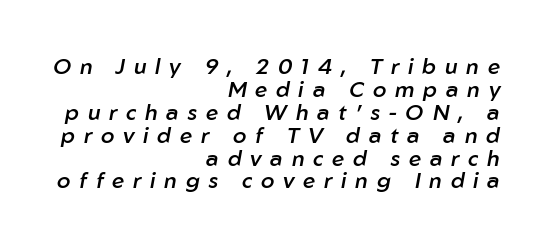
{"italic": "yes", "lean": "right", "slant_degrees": 10, "bold": "semi", "underline": "no", "align": "right", "line_spacing": "tight", "line_spacing_ratio": 1.04, "letter_spacing": "wide", "letter_spacing_em": 0.4, "glyph_px": 22}
